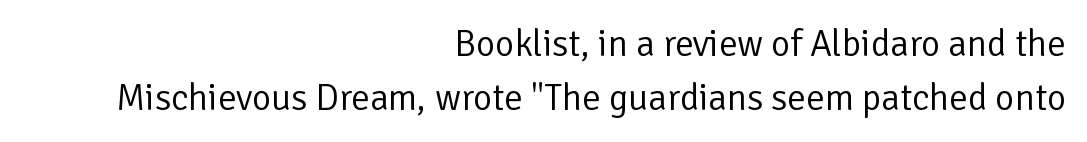
The image shows 37 px regular-weight sans-serif type, upright; set right-aligned, normal line spacing (1.45x), normal letter spacing, not underlined; low stroke contrast and a medium x-height.
